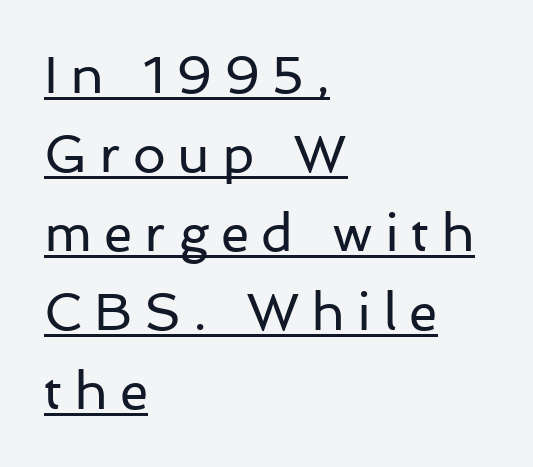
{"serif": "no", "italic": "no", "bold": "no", "weight": "regular", "width": "normal", "stroke_contrast": "low", "x_height": "medium", "monospaced": "no", "underline": "yes", "align": "left", "line_spacing": "normal", "line_spacing_ratio": 1.52, "letter_spacing": "wide", "letter_spacing_em": 0.23, "glyph_px": 52}
